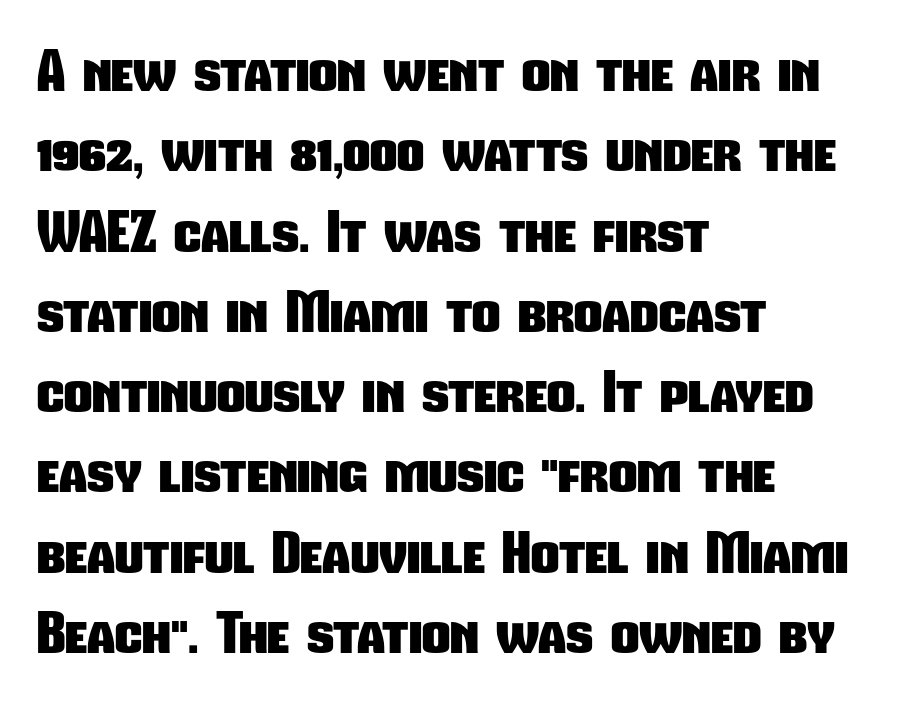
Strong, thick strokes mark this as bold type. The font family rendered here belongs to the sans-serif group. Students, observe: this is what conventionally led text looks like. A classic flush-left, rag-right setting is used for this passage. The letters advance in unequal steps, a hallmark of proportional type.
